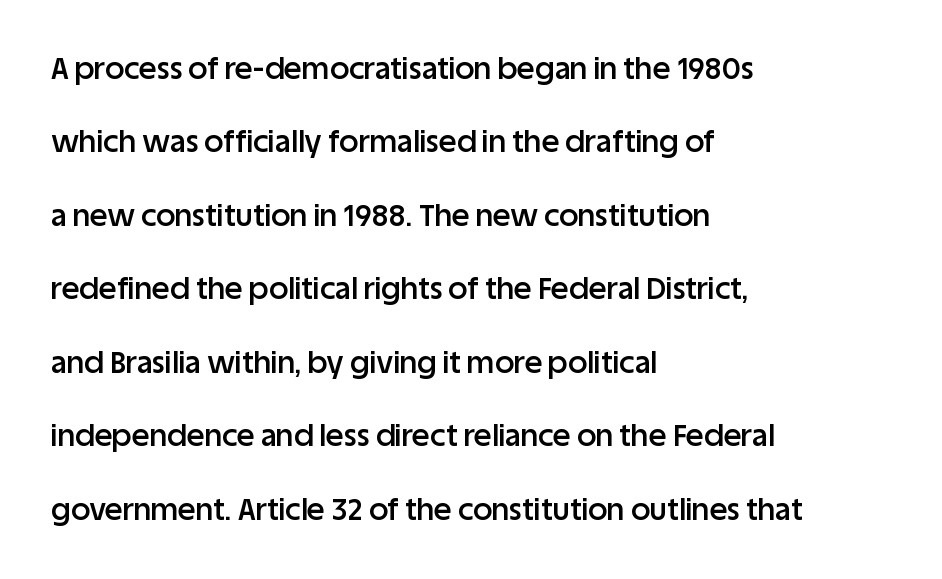
How are the letters spaced? Ordinarily, with no added tracking. Serifs: no, the terminals of the letterforms are clean. The face used here is a semibold: visibly heavier than regular, lighter than bold. Anything drawn beneath the words? Only blank space. The lettering stays uniformly vertical, giving the passage a roman look. This sample has the flowing, uneven cadence of proportional lettering.
